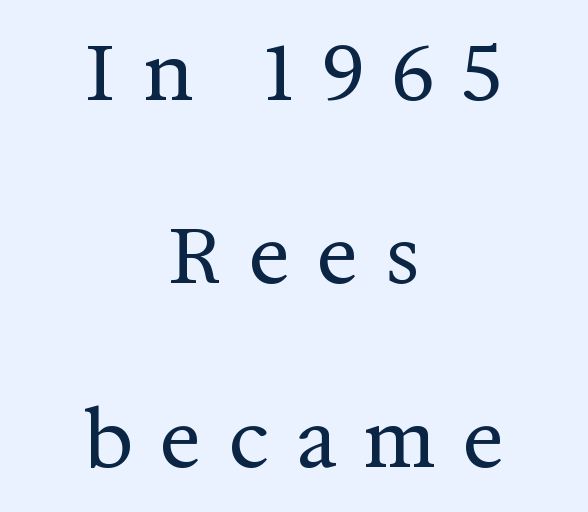
{"serif": "yes", "italic": "no", "bold": "no", "weight": "regular", "width": "normal", "stroke_contrast": "medium", "x_height": "medium", "monospaced": "no", "underline": "no", "align": "center", "line_spacing": "loose", "line_spacing_ratio": 2.35, "letter_spacing": "wide", "letter_spacing_em": 0.34, "glyph_px": 78}
